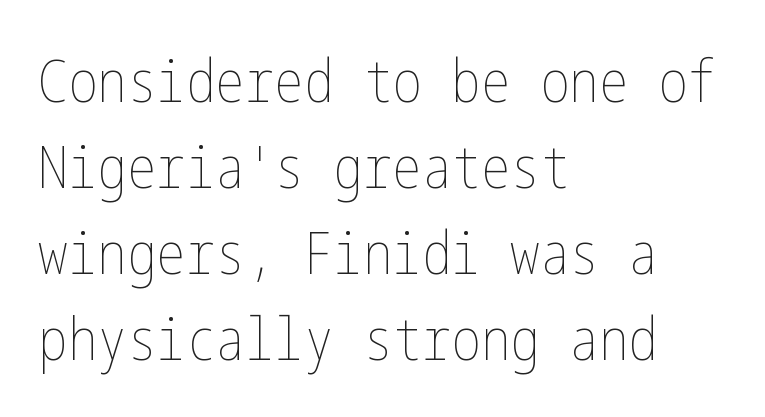
Q: Is the text bold? A: No.
Q: Is the text italic (slanted)? A: No, it is upright.
Q: Is the text underlined? A: No.
Q: How is the paragraph aligned? A: Left-aligned.
Q: Is the spacing between letters normal or unusually wide? A: Normal.
Q: Is the spacing between lines tight, normal or loose? A: Normal.
Q: Width (condensed, normal, or wide)? A: Condensed.
Q: Stroke contrast? A: Low.
Q: x-height? A: Medium.
